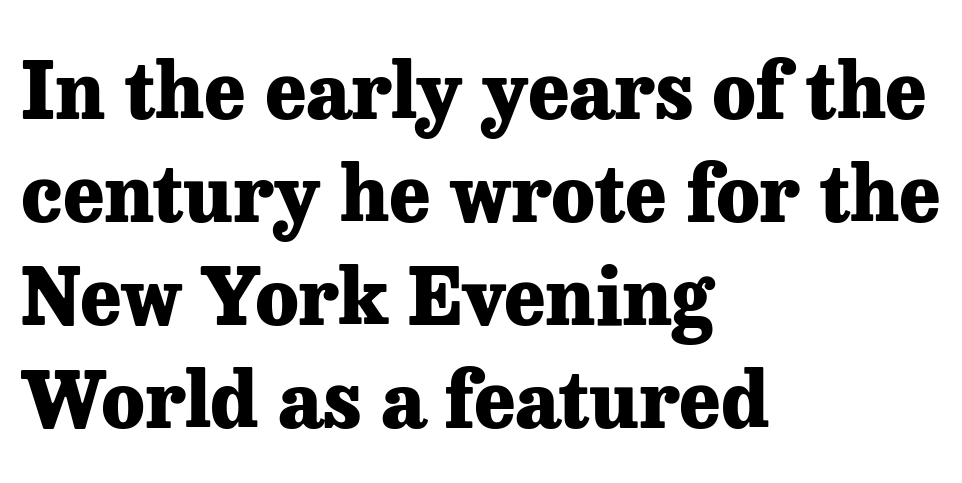
Observe the ordinary spacing: letters are neighbours, not strangers. Which margin do the lines hug? The left one — the right edge is uneven. In terms of leading, this rendering sits right in the middle. The typeface chosen for these lines features serifs.
